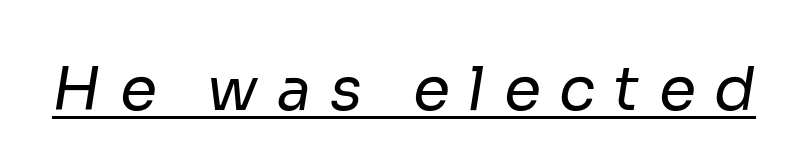
The image shows 60 px regular-weight sans-serif type; set unusually wide letter spacing (+0.31 em), underlined; low stroke contrast and a medium x-height.
